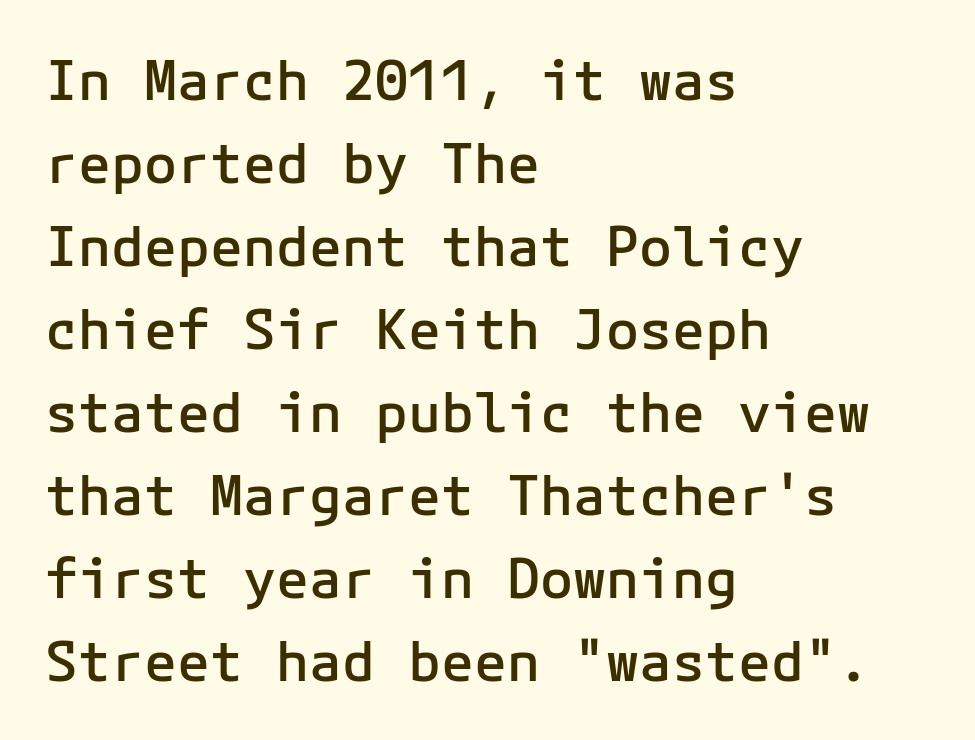
The area under the type is left untouched. The lines in this sample share a left origin and differ only in where they stop. Bold? Not quite — semibold, heavier than regular but stopping short. I'd call this a sans setting — the letters go barefoot.
